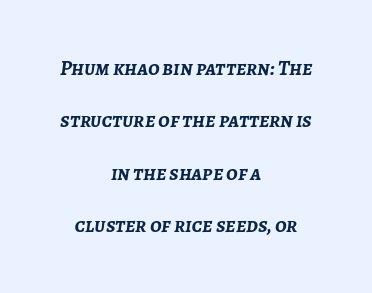
The passage shown is not underscored anywhere. Plenty of ink on the page — the face is bold. Neither beginnings nor endings align; midpoints do. These lines keep a tight, regular rhythm from letter to letter. How would I describe the line gaps? Wide and relaxed.
